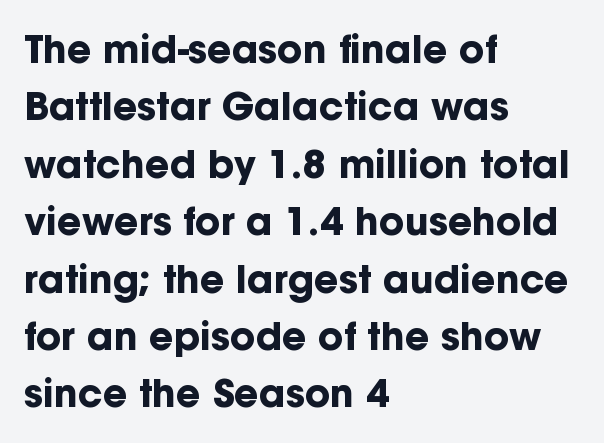
The image shows 38 px bold sans-serif type, upright; set left-aligned, normal line spacing (1.51x), normal letter spacing, not underlined; low stroke contrast and a medium x-height.
